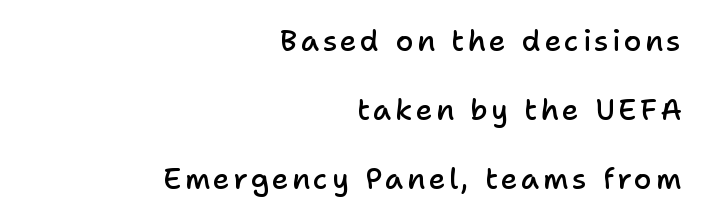
The image shows 29 px semibold sans-serif type, upright; set right-aligned, loose line spacing (2.38x), not underlined; low stroke contrast and a medium x-height.
